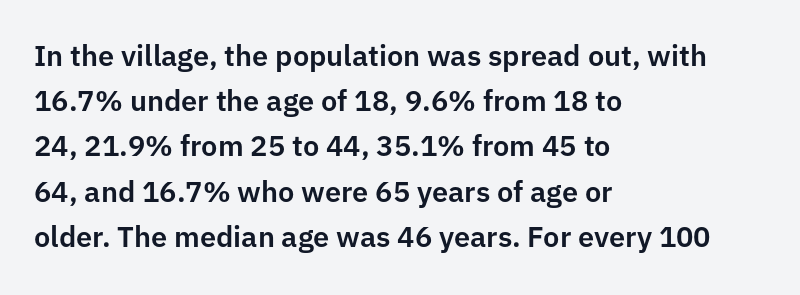
The specimen omits any rule beneath the text block's lines. Is the block centered? No — it sits flush against the left margin. Italic: no, the glyphs are upright roman. Spacing between characters is what you'd get straight out of the box.
